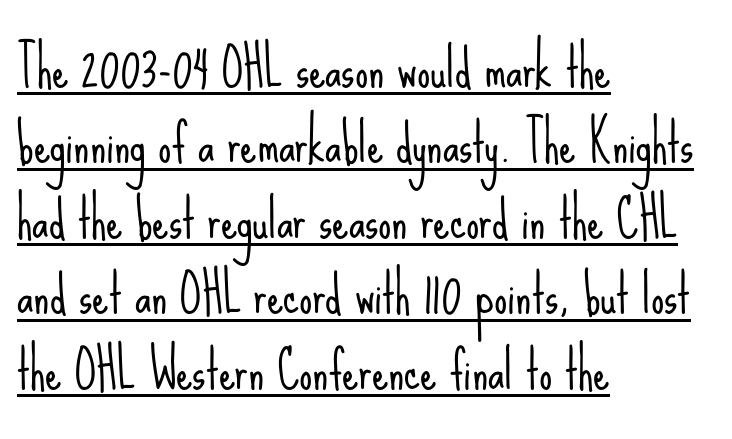
The image shows 52 px light, condensed sans-serif type, upright; set left-aligned, normal line spacing (1.45x), normal letter spacing, underlined; low stroke contrast and a small x-height.
